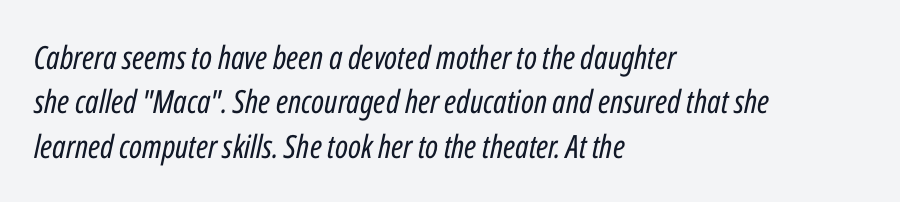
The image shows 32 px regular-weight, condensed type, italic (leaning right); set left-aligned, normal line spacing (1.39x), normal letter spacing, not underlined; low stroke contrast and a medium x-height.
